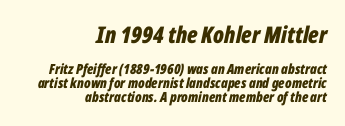
The image shows 23 px bold type, italic (leaning right); set right-aligned, tight line spacing (1.0x), normal letter spacing, not underlined; the first (top) block is 1.64x larger.
